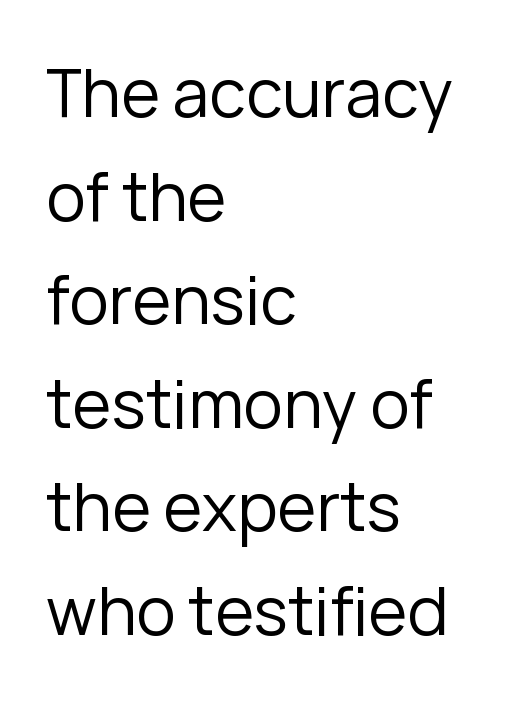
{"serif": "no", "italic": "no", "bold": "no", "weight": "regular", "width": "normal", "stroke_contrast": "low", "x_height": "medium", "monospaced": "no", "underline": "no", "align": "left", "line_spacing": "normal", "line_spacing_ratio": 1.57, "letter_spacing": "normal", "letter_spacing_em": 0.0, "glyph_px": 66}
